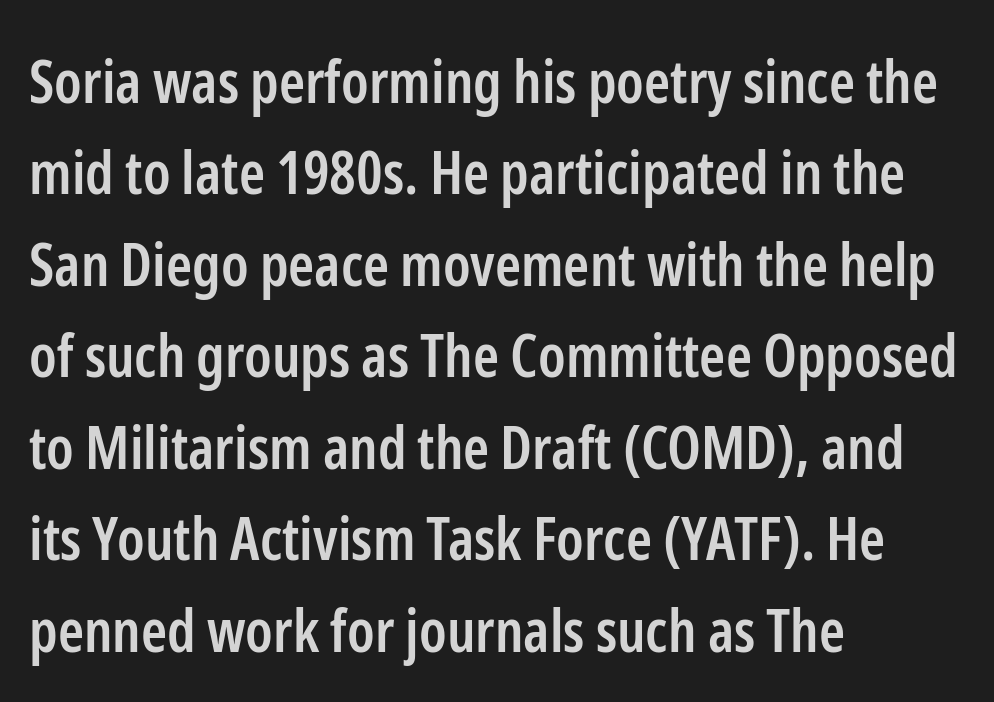
Observe the ordinary spacing: letters are neighbours, not strangers. The block of text has a typical density, with ordinary space between rows. This sample has the flowing, uneven cadence of proportional lettering. The designer went with a sans here, leaving each stem footless. Alignment: flush left.
